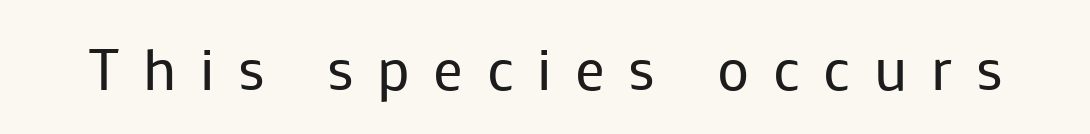
{"serif": "no", "italic": "no", "bold": "no", "weight": "regular", "width": "normal", "stroke_contrast": "low", "x_height": "medium", "monospaced": "no", "underline": "no", "letter_spacing": "wide", "letter_spacing_em": 0.4, "glyph_px": 59}
